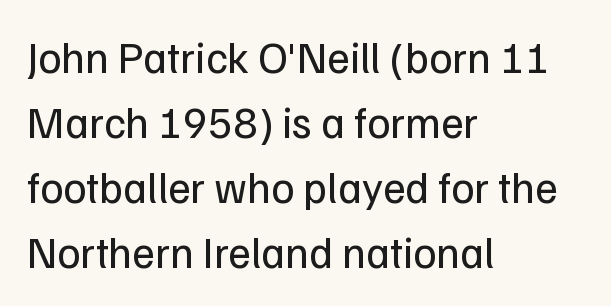
In terms of letterspacing, this is plain default setting. A typesetter would label this face a sans. The space directly below the letters is spotless. Each letter keeps its own natural width here, so spacing adapts to shape. Compared with typical paragraphs, the rows here are spaced about the same.
